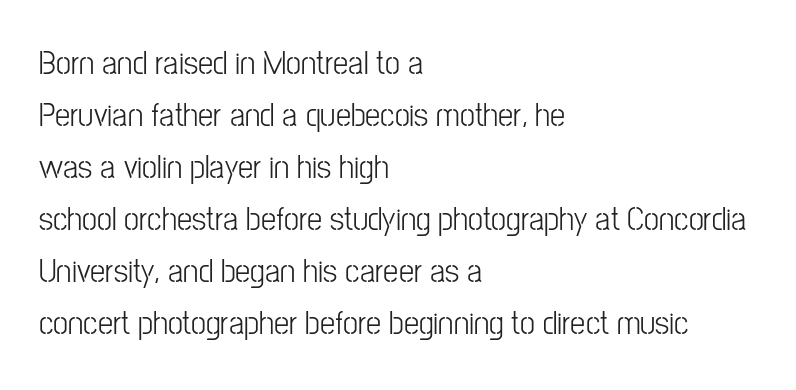
The image shows 34 px condensed sans-serif type, upright; set left-aligned, normal line spacing (1.53x), normal letter spacing, not underlined; low stroke contrast and a medium x-height.
